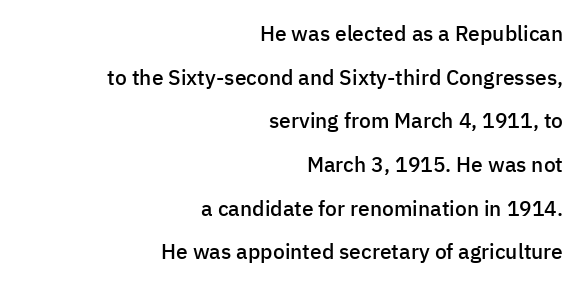
A somewhat darkened texture: the type is semibold rather than bold. Underlining? Definitely not there. Italic: no, the glyphs are upright roman. One-word summary of the alignment: right.
